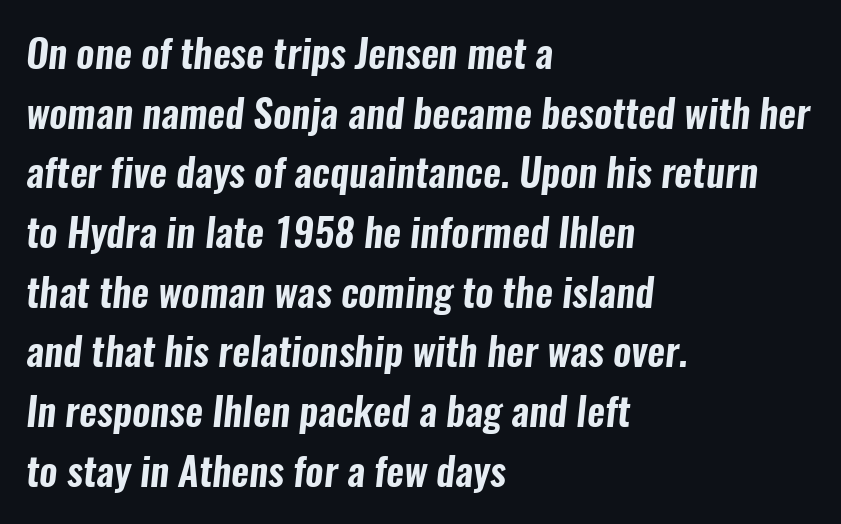
Q: Is the typeface a serif or a sans-serif typeface? A: Sans-serif.
Q: Is the text underlined? A: No.
Q: How is the paragraph aligned? A: Left-aligned.
Q: Is the spacing between letters normal or unusually wide? A: Normal.
Q: Is the spacing between lines tight, normal or loose? A: Normal.
Q: Width (condensed, normal, or wide)? A: Condensed.
Q: Stroke contrast? A: Low.
Q: x-height? A: Medium.
Q: Monospaced? A: No.
